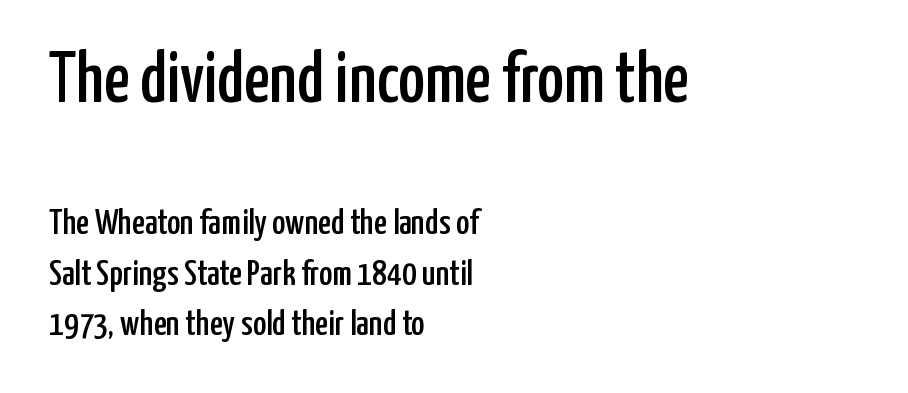
The image shows 72 px condensed sans-serif type, upright; set left-aligned, normal line spacing (1.4x), normal letter spacing, not underlined; the first (top) block is 2.0x larger; low stroke contrast and a medium x-height.
